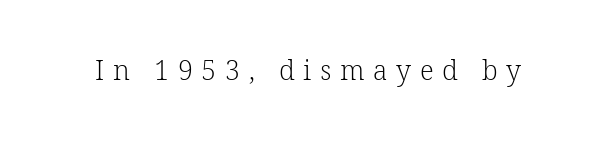
Underline: absent. Nope, not italic — everything's standing straight. Weight: in the light-to-regular range. The line texture is sparse and dotted thanks to wide tracking.
